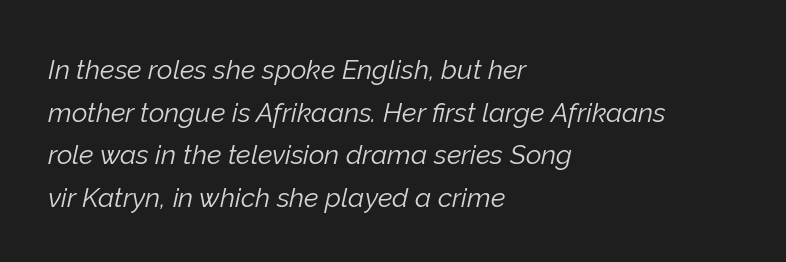
Q: Is the text bold? A: No.
Q: Is the text italic (slanted)? A: Yes, it leans right by about 12 degrees.
Q: Is the text underlined? A: No.
Q: How is the paragraph aligned? A: Left-aligned.
Q: Is the spacing between letters normal or unusually wide? A: Normal.
Q: Is the spacing between lines tight, normal or loose? A: Normal.
